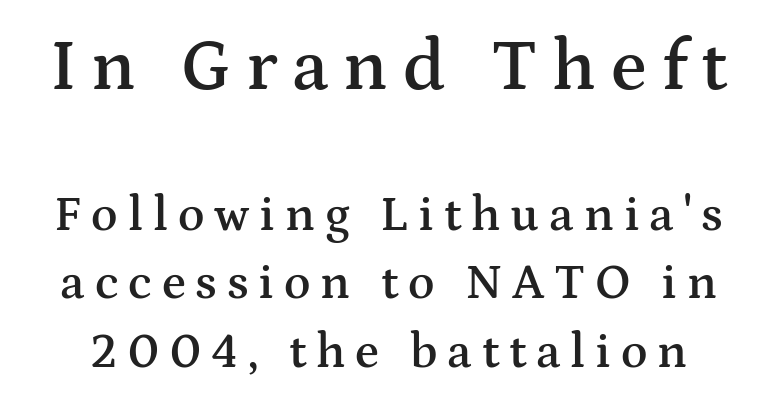
Q: Is the text bold? A: Semi-bold.
Q: Is the text italic (slanted)? A: No, it is upright.
Q: Is the typeface a serif or a sans-serif typeface? A: Serif.
Q: Is the text underlined? A: No.
Q: Is the spacing between letters normal or unusually wide? A: Unusually wide.
Q: Is the spacing between lines tight, normal or loose? A: Normal.
Q: Which block of text is set in a larger size, the first (top) or the second (bottom)? A: The first (top) one.
Q: Width (condensed, normal, or wide)? A: Wide.
Q: Stroke contrast? A: Medium.
Q: x-height? A: Medium.
Q: Monospaced? A: No.
